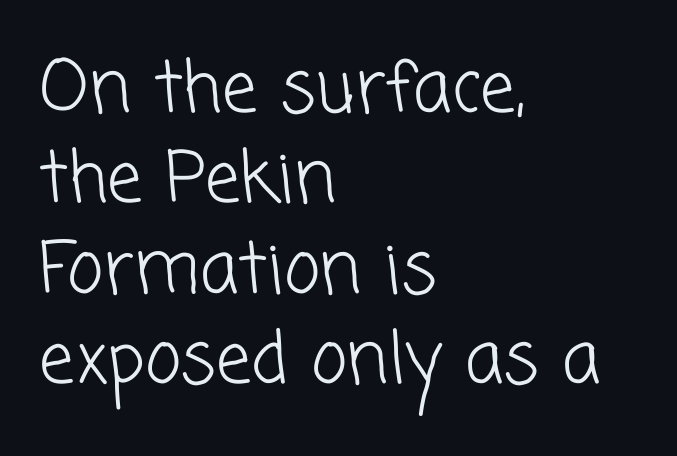
Q: Is the text bold? A: No.
Q: Is the typeface a serif or a sans-serif typeface? A: Sans-serif.
Q: Is the text underlined? A: No.
Q: How is the paragraph aligned? A: Left-aligned.
Q: Is the spacing between letters normal or unusually wide? A: Normal.
Q: Is the spacing between lines tight, normal or loose? A: Normal.
Q: Width (condensed, normal, or wide)? A: Normal.
Q: Stroke contrast? A: Low.
Q: x-height? A: Medium.
Q: Monospaced? A: No.
